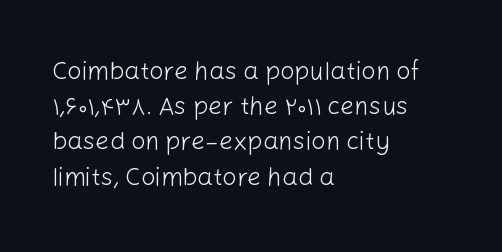
Q: Is the text bold? A: No.
Q: Is the text italic (slanted)? A: No, it is upright.
Q: Is the text underlined? A: No.
Q: How is the paragraph aligned? A: Left-aligned.
Q: Is the spacing between letters normal or unusually wide? A: Normal.
Q: Is the spacing between lines tight, normal or loose? A: Normal.
